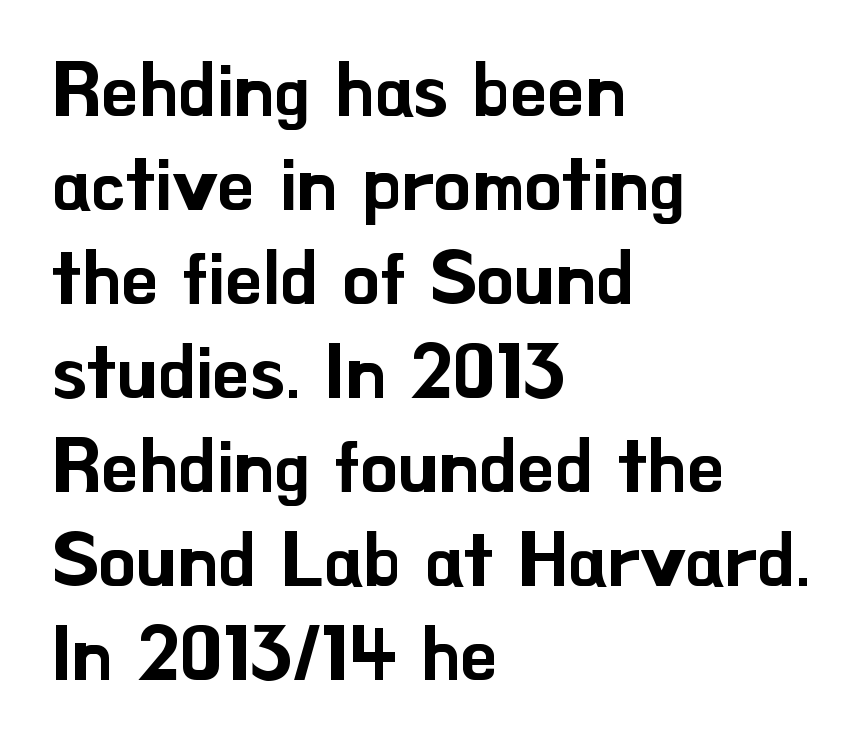
The image shows 74 px sans-serif type, upright; set left-aligned, normal line spacing (1.27x), normal letter spacing, not underlined; low stroke contrast and a small x-height.
